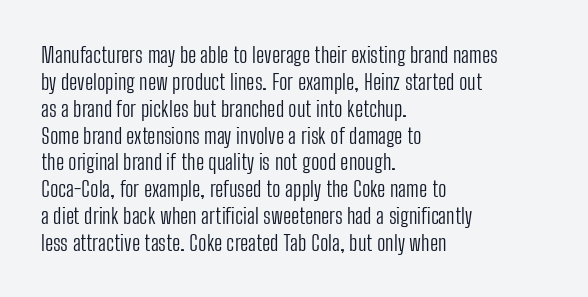
Q: Is the text bold? A: No.
Q: Is the text italic (slanted)? A: No, it is upright.
Q: Is the text underlined? A: No.
Q: How is the paragraph aligned? A: Left-aligned.
Q: Is the spacing between letters normal or unusually wide? A: Normal.
